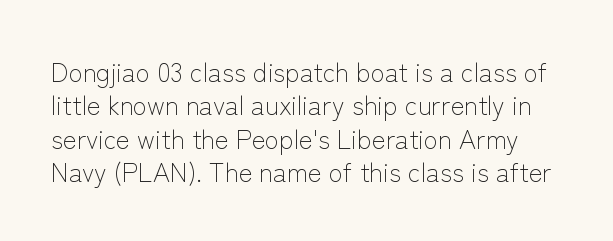
{"italic": "no", "bold": "no", "underline": "no", "line_spacing": "normal", "line_spacing_ratio": 1.28, "letter_spacing": "normal", "letter_spacing_em": 0.0, "glyph_px": 26}
